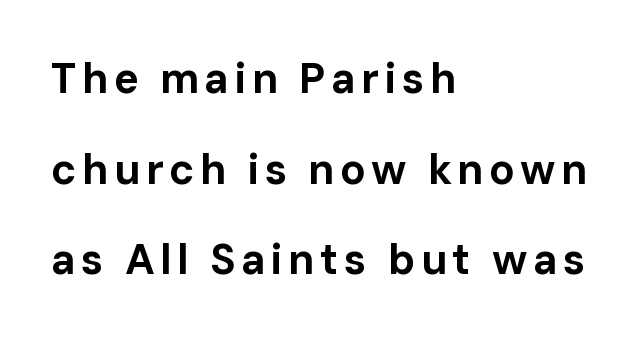
The image shows 42 px bold sans-serif type, upright; set left-aligned, loose line spacing (2.16x), not underlined; low stroke contrast and a medium x-height.
